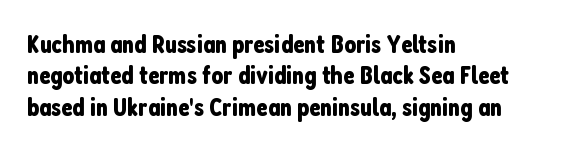
The image shows 26 px text type, upright; set left-aligned, line spacing 1.21x, normal letter spacing, not underlined.
